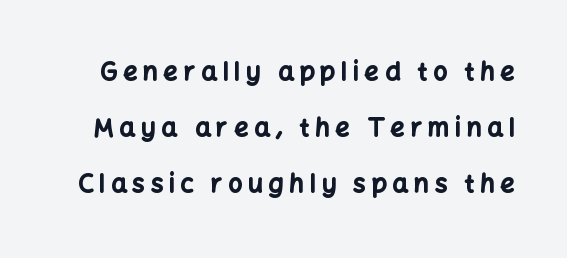
The typography opts for an upright posture over an oblique one. How would I describe the line gaps? Wide and relaxed. Descenders hang freely into open space. Observe the wide spacing: letters keep a clear distance from each other. Typesetter's note: full bold, strokes at maximum text heaviness.
